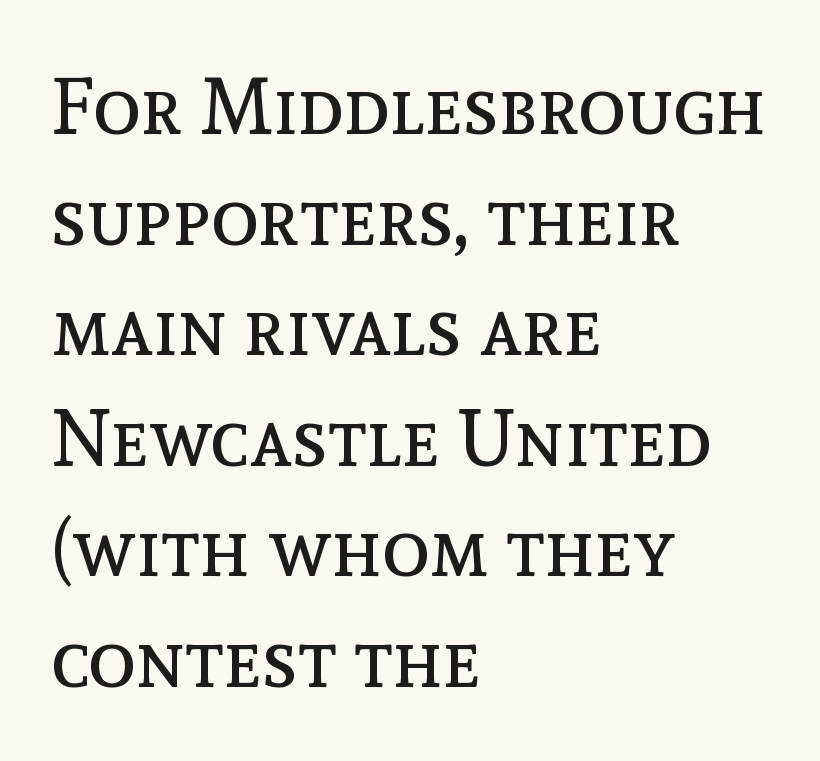
Q: Is the text bold? A: No.
Q: Is the text italic (slanted)? A: No, it is upright.
Q: Is the text underlined? A: No.
Q: How is the paragraph aligned? A: Left-aligned.
Q: Is the spacing between letters normal or unusually wide? A: Normal.
Q: Is the spacing between lines tight, normal or loose? A: Normal.
Q: Width (condensed, normal, or wide)? A: Normal.
Q: x-height? A: Medium.
Q: Monospaced? A: No.
